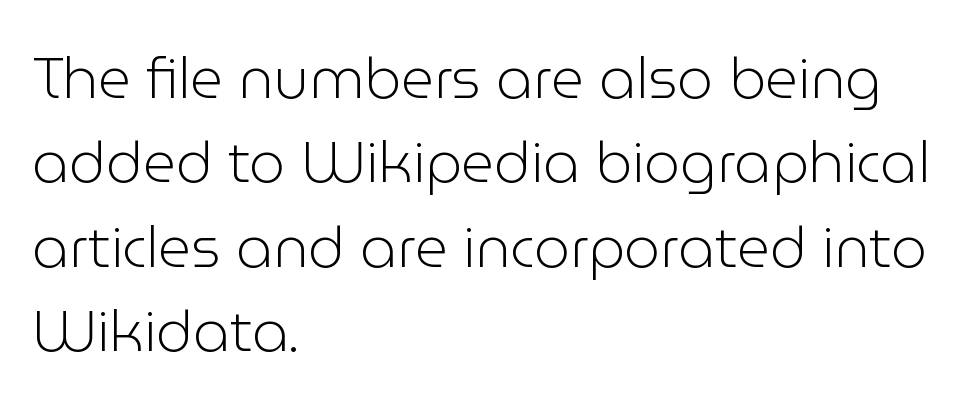
{"serif": "no", "italic": "no", "bold": "no", "weight": "light", "width": "normal", "stroke_contrast": "low", "x_height": "medium", "monospaced": "no", "underline": "no", "align": "left", "line_spacing": "normal", "line_spacing_ratio": 1.48, "letter_spacing": "normal", "letter_spacing_em": 0.0, "glyph_px": 57}
